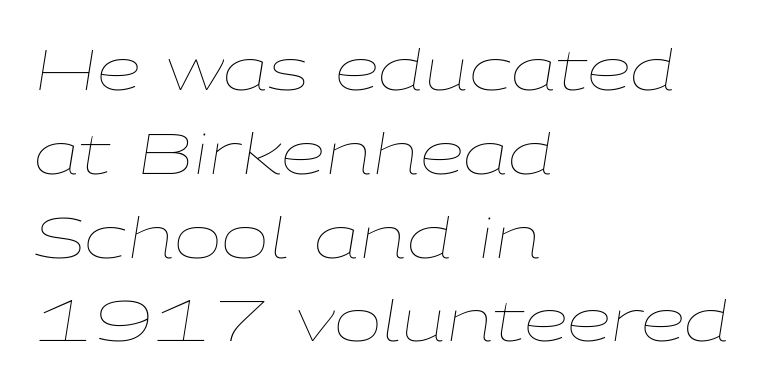
{"italic": "yes", "lean": "right", "slant_degrees": 9, "bold": "no", "weight": "thin", "width": "wide", "stroke_contrast": "low", "x_height": "medium", "monospaced": "no", "underline": "no", "align": "left", "line_spacing": "normal", "line_spacing_ratio": 1.47, "letter_spacing": "normal", "letter_spacing_em": 0.0, "glyph_px": 57}
